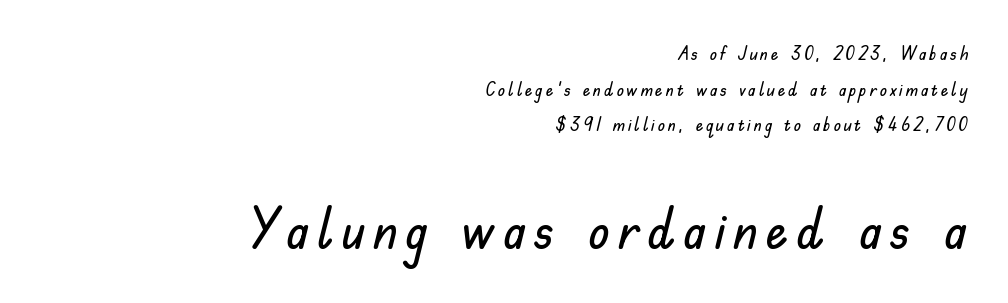
{"serif": "no", "width": "normal", "stroke_contrast": "low", "x_height": "small", "monospaced": "no", "underline": "no", "align": "right", "line_spacing_ratio": 1.88, "larger_block": "second", "size_ratio": 2.95, "glyph_px": 56}
